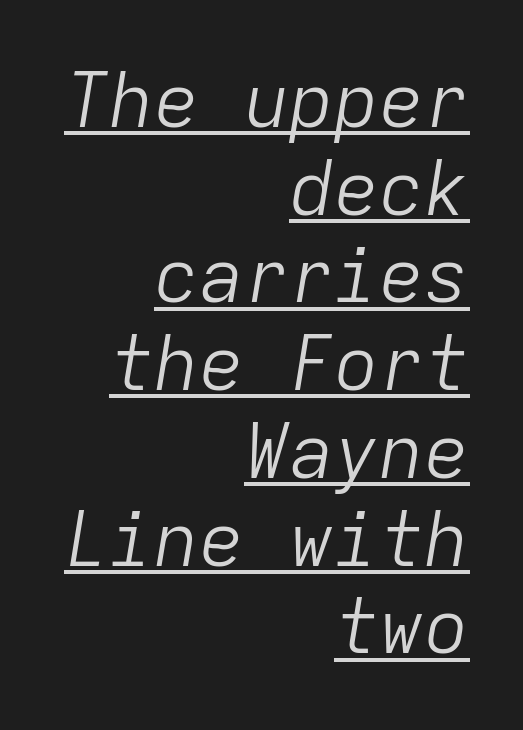
Q: Is the text bold? A: No.
Q: Is the text italic (slanted)? A: Yes, it leans right by about 9 degrees.
Q: Is the text underlined? A: Yes.
Q: How is the paragraph aligned? A: Right-aligned.
Q: Is the spacing between letters normal or unusually wide? A: Normal.
Q: Width (condensed, normal, or wide)? A: Normal.
Q: Stroke contrast? A: Low.
Q: x-height? A: Medium.
Q: Monospaced? A: Yes.
